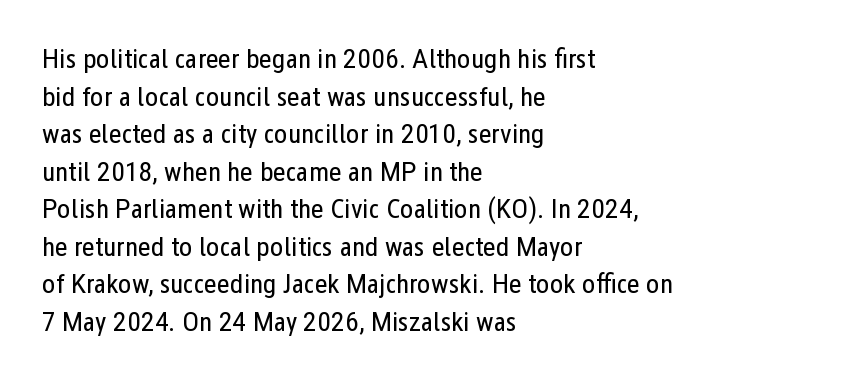
The image shows 28 px regular-weight, condensed sans-serif type, upright; set left-aligned, normal line spacing (1.34x), normal letter spacing, not underlined; low stroke contrast and a medium x-height.
